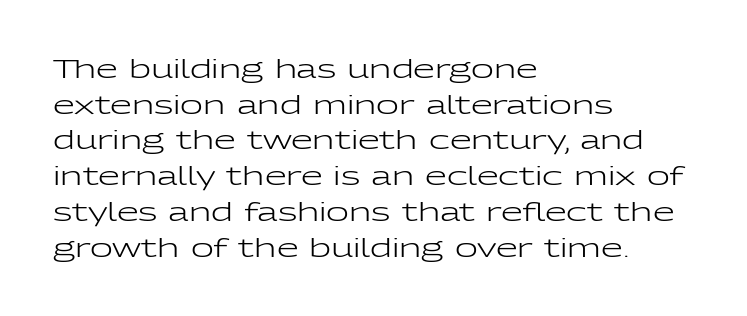
Q: Is the text bold? A: No.
Q: Is the text italic (slanted)? A: No, it is upright.
Q: Is the text underlined? A: No.
Q: How is the paragraph aligned? A: Left-aligned.
Q: Is the spacing between letters normal or unusually wide? A: Normal.
Q: Is the spacing between lines tight, normal or loose? A: Normal.
